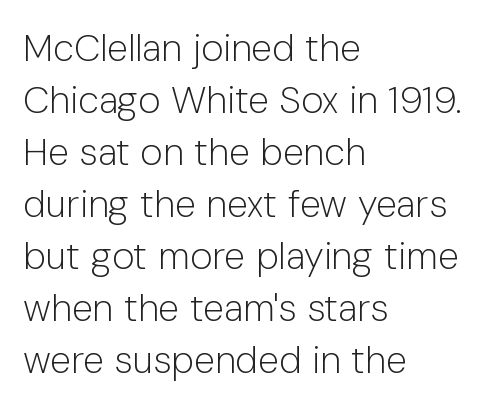
The image shows 38 px light sans-serif type, upright; set left-aligned, normal line spacing (1.37x), normal letter spacing, not underlined; low stroke contrast and a medium x-height.
